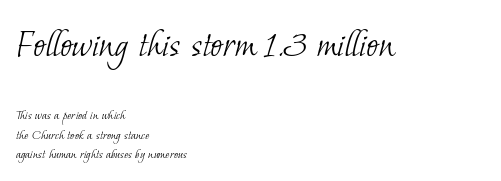
{"serif": "yes", "bold": "no", "weight": "light", "width": "normal", "stroke_contrast": "low", "x_height": "small", "monospaced": "no", "underline": "no", "align": "left", "line_spacing": "normal", "line_spacing_ratio": 1.38, "letter_spacing": "normal", "letter_spacing_em": 0.0, "larger_block": "first", "size_ratio": 2.93, "glyph_px": 41}
